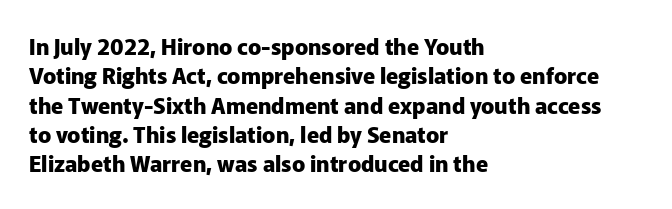
Every character sits straight up, as roman type does. Visually the block forms a straight wall on the left and a jagged coastline on the right. I'd describe the lettering as bold — thick and assertive. Unmarked baselines from the first word to the last.
